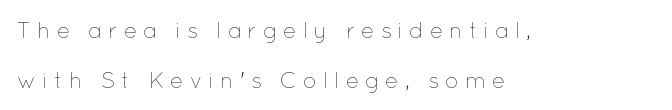
The image shows 22 px text type, upright; set left-aligned, loose line spacing (2.27x), unusually wide letter spacing (+0.27 em), not underlined.
